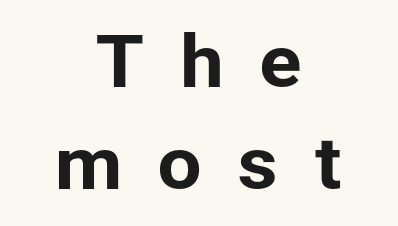
Caption: multi-line text, centered on the measure. Tall strokes in this sample are plumb rather than angled. In terms of leading, this rendering sits right in the middle. Spacing between characters has been opened up far beyond the box default. Here the designer chose a conventional face with non-uniform glyph widths. Grotesque or geometric, the face here clearly has no serifs.
